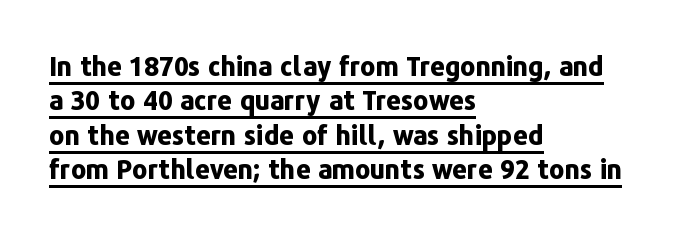
The image shows 26 px bold type, upright; set left-aligned, normal line spacing (1.32x), normal letter spacing, underlined.
